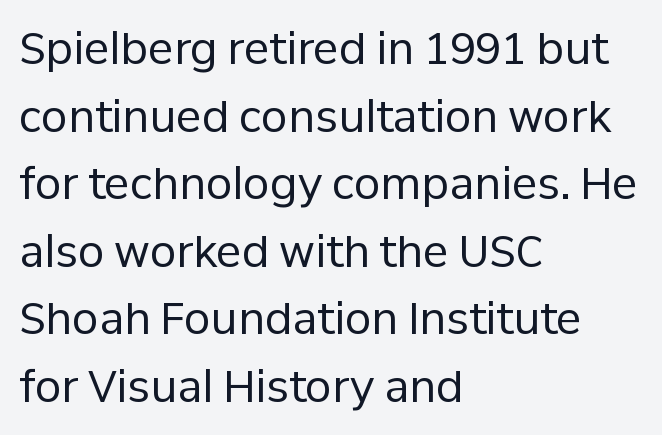
Q: Is the text bold? A: No.
Q: Is the text italic (slanted)? A: No, it is upright.
Q: Is the typeface a serif or a sans-serif typeface? A: Sans-serif.
Q: Is the text underlined? A: No.
Q: How is the paragraph aligned? A: Left-aligned.
Q: Is the spacing between letters normal or unusually wide? A: Normal.
Q: Is the spacing between lines tight, normal or loose? A: Normal.
Q: Width (condensed, normal, or wide)? A: Normal.
Q: Stroke contrast? A: Low.
Q: x-height? A: Medium.
Q: Monospaced? A: No.
